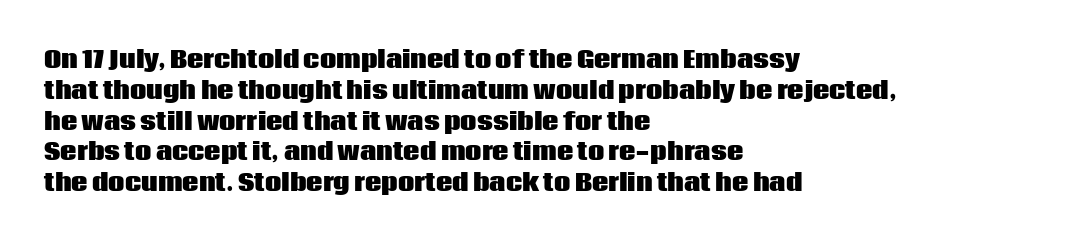
{"italic": "no", "bold": "yes", "underline": "no", "align": "left", "line_spacing": "normal", "line_spacing_ratio": 1.34, "letter_spacing": "normal", "letter_spacing_em": 0.0, "glyph_px": 23}
